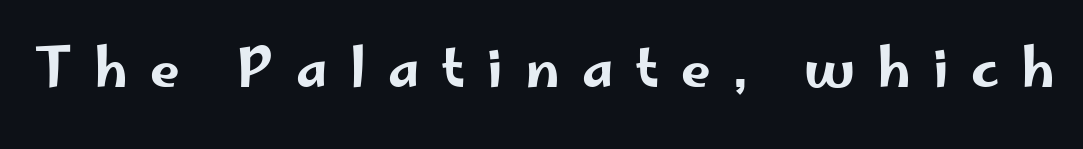
{"serif": "no", "italic": "no", "width": "wide", "stroke_contrast": "low", "x_height": "small", "monospaced": "no", "underline": "no", "letter_spacing": "wide", "letter_spacing_em": 0.42, "glyph_px": 53}
